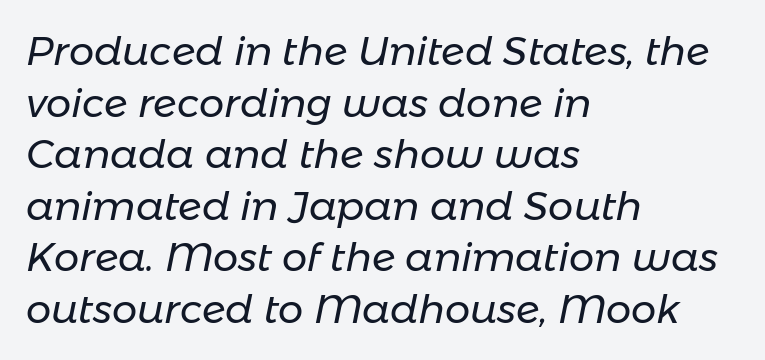
The typesetter chose a ragged-right arrangement here. Leading: standard. These lines keep a tight, regular rhythm from letter to letter. Each letter keeps its own natural width here, so spacing adapts to shape.
